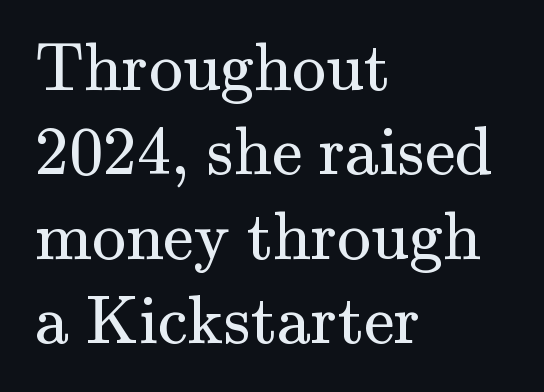
Q: Is the text bold? A: No.
Q: Is the text italic (slanted)? A: No, it is upright.
Q: Is the typeface a serif or a sans-serif typeface? A: Serif.
Q: Is the text underlined? A: No.
Q: How is the paragraph aligned? A: Left-aligned.
Q: Is the spacing between letters normal or unusually wide? A: Normal.
Q: Width (condensed, normal, or wide)? A: Normal.
Q: Stroke contrast? A: Medium.
Q: x-height? A: Small.
Q: Monospaced? A: No.
